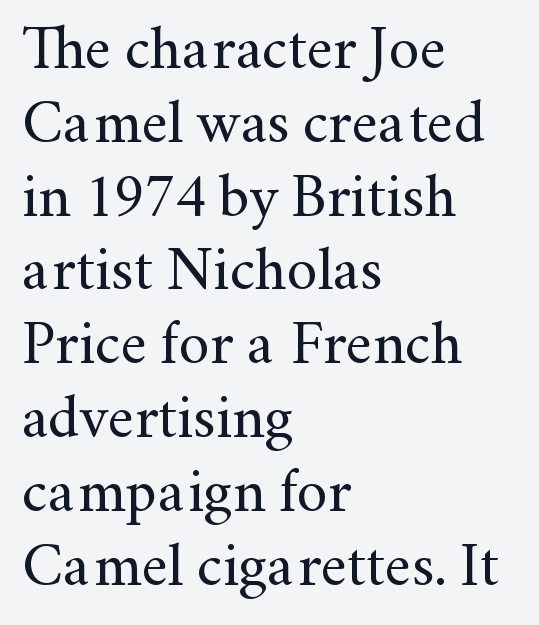
The image shows 61 px regular-weight serif type, upright; set left-aligned, line spacing 1.21x, normal letter spacing, not underlined; medium stroke contrast and a small x-height.
